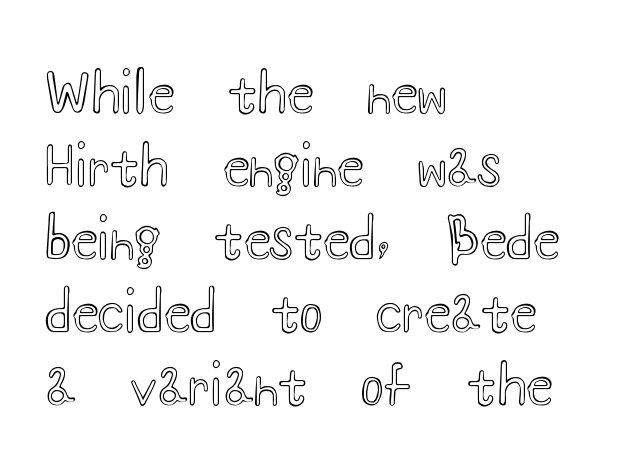
The image shows 54 px wide type, upright; set left-aligned, normal line spacing (1.35x), normal letter spacing, not underlined; a small x-height.
